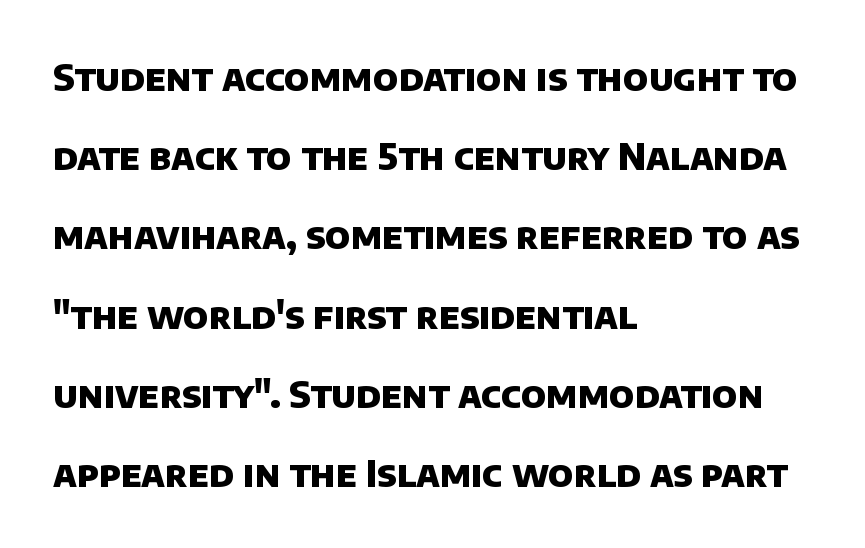
{"serif": "no", "bold": "yes", "weight": "heavy", "width": "normal", "stroke_contrast": "low", "x_height": "large", "monospaced": "no", "underline": "no", "align": "left", "line_spacing": "loose", "line_spacing_ratio": 2.2, "letter_spacing": "normal", "letter_spacing_em": 0.0, "glyph_px": 36}
